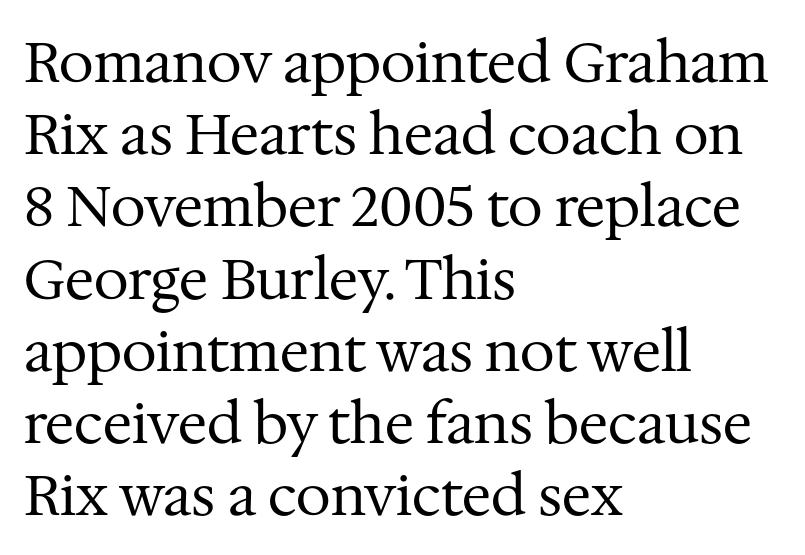
The image shows 56 px regular-weight serif type, upright; set left-aligned, normal line spacing (1.29x), normal letter spacing, not underlined; medium stroke contrast and a medium x-height.
